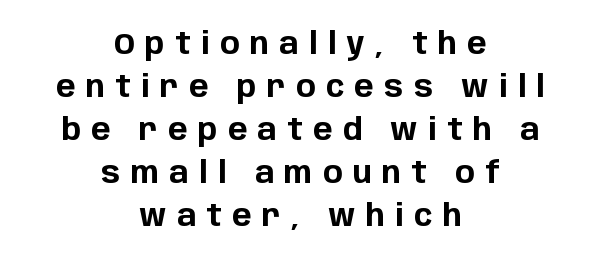
The gap between lines stays unmarked. Inter-character spacing is expanded well beyond the font's built-in metrics. The rag falls on both sides of this text block equally. The sample has been set heavy, in full bold.
